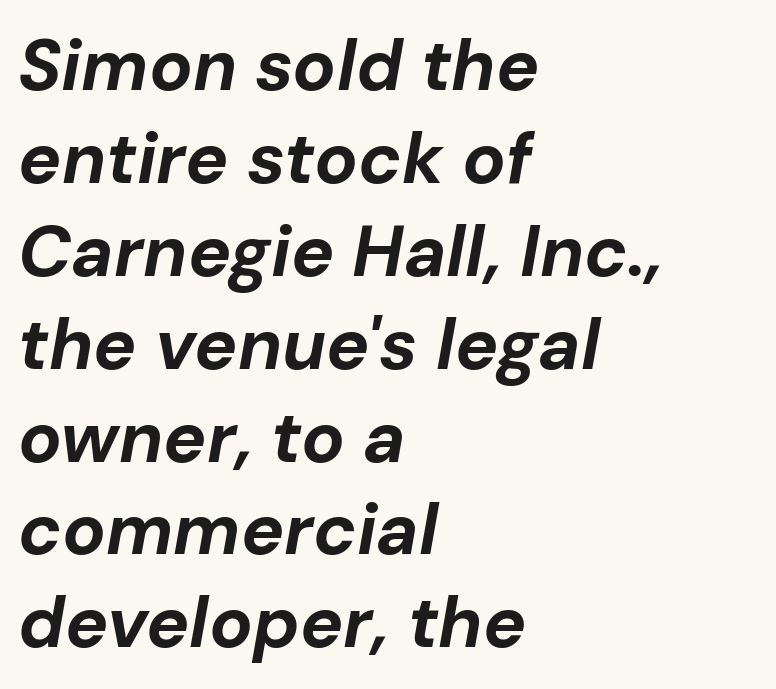
In terms of weight, the rendering is a true, heavy bold. Notice how the passage keeps a crisp vertical edge on the left only. The tracking reads as untouched default to a designer's eye. The space beneath each line is pristine and unruled. It's the slanting kind of type.
